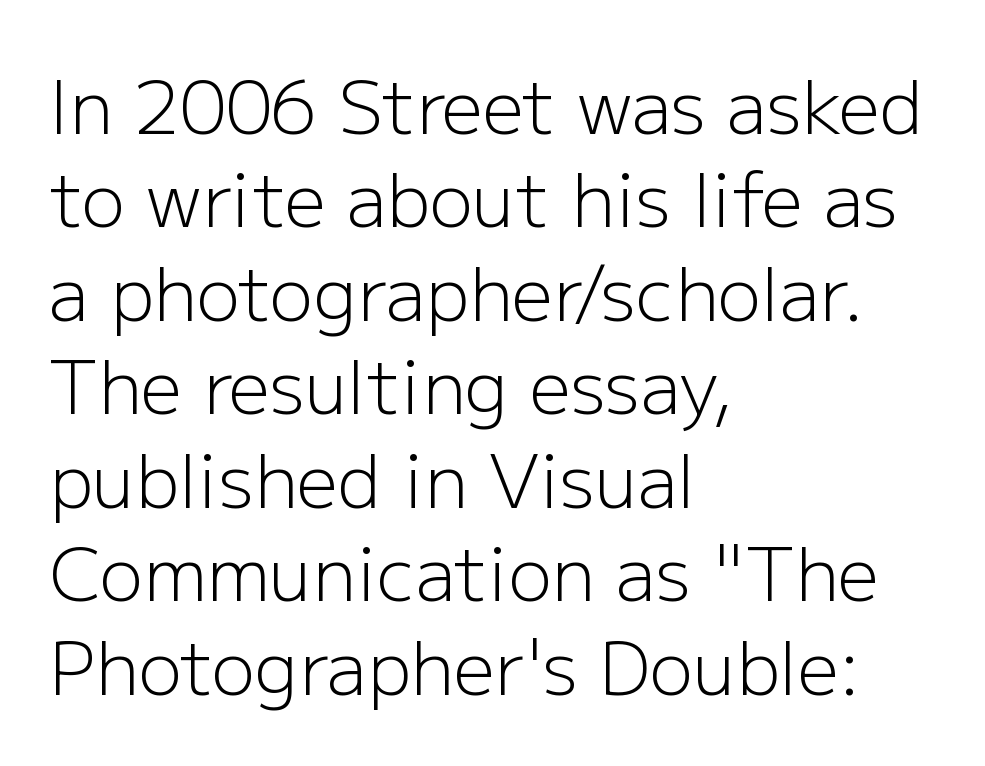
Q: Is the text bold? A: No.
Q: Is the text italic (slanted)? A: No, it is upright.
Q: Is the typeface a serif or a sans-serif typeface? A: Sans-serif.
Q: Is the text underlined? A: No.
Q: How is the paragraph aligned? A: Left-aligned.
Q: Is the spacing between letters normal or unusually wide? A: Normal.
Q: Is the spacing between lines tight, normal or loose? A: Normal.
Q: Width (condensed, normal, or wide)? A: Normal.
Q: Stroke contrast? A: Low.
Q: x-height? A: Medium.
Q: Monospaced? A: No.
